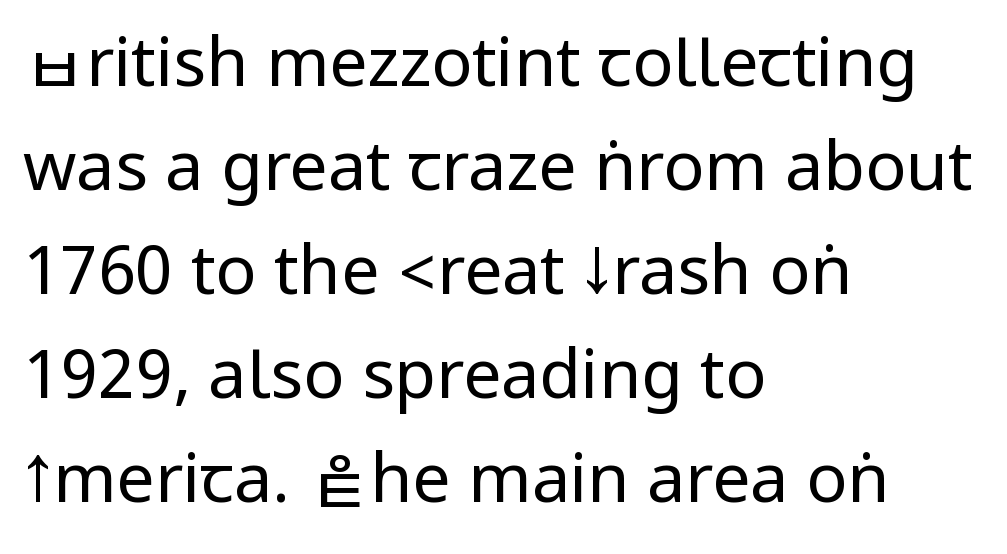
The image shows 68 px regular-weight, condensed sans-serif type, upright; set left-aligned, normal line spacing (1.53x), normal letter spacing, not underlined; low stroke contrast.
